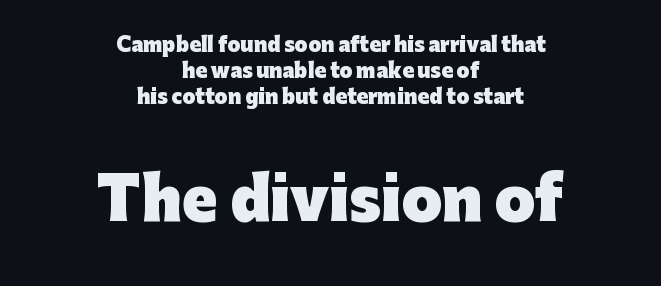
Q: Is the text bold? A: Yes.
Q: Is the text italic (slanted)? A: No, it is upright.
Q: Is the typeface a serif or a sans-serif typeface? A: Sans-serif.
Q: Is the text underlined? A: No.
Q: How is the paragraph aligned? A: Centered.
Q: Is the spacing between letters normal or unusually wide? A: Normal.
Q: Is the spacing between lines tight, normal or loose? A: Normal.
Q: Which block of text is set in a larger size, the first (top) or the second (bottom)? A: The second (bottom) one.
Q: Width (condensed, normal, or wide)? A: Normal.
Q: Stroke contrast? A: Low.
Q: x-height? A: Medium.
Q: Monospaced? A: No.
